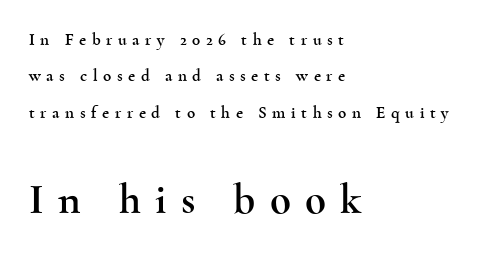
Q: Is the text italic (slanted)? A: No, it is upright.
Q: Is the typeface a serif or a sans-serif typeface? A: Serif.
Q: Is the text underlined? A: No.
Q: How is the paragraph aligned? A: Left-aligned.
Q: Is the spacing between letters normal or unusually wide? A: Unusually wide.
Q: Is the spacing between lines tight, normal or loose? A: Loose.
Q: Which block of text is set in a larger size, the first (top) or the second (bottom)? A: The second (bottom) one.
Q: Width (condensed, normal, or wide)? A: Wide.
Q: x-height? A: Small.
Q: Monospaced? A: No.
